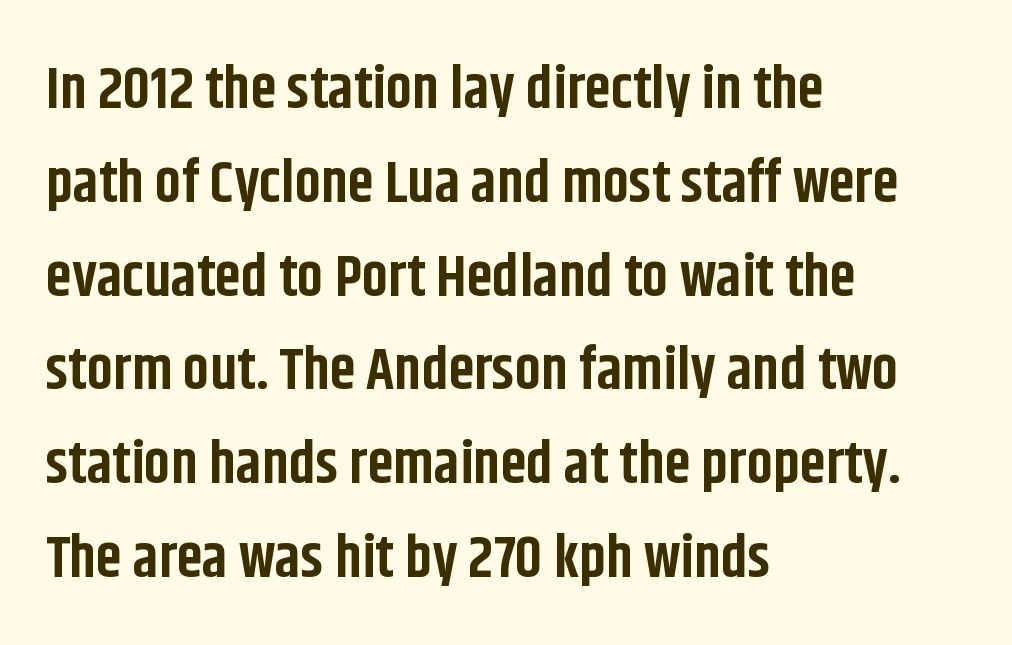
{"serif": "no", "italic": "no", "bold": "yes", "weight": "bold", "width": "condensed", "stroke_contrast": "low", "x_height": "large", "monospaced": "no", "underline": "no", "align": "left", "line_spacing": "normal", "line_spacing_ratio": 1.59, "letter_spacing": "normal", "letter_spacing_em": 0.0, "glyph_px": 59}
